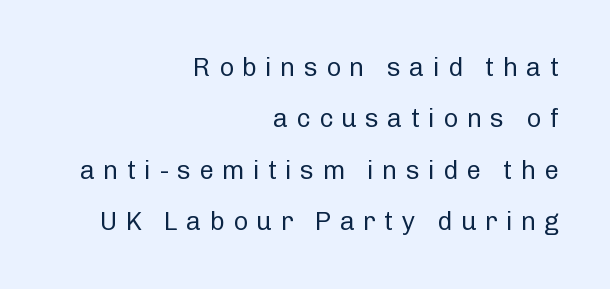
Q: Is the text bold? A: No.
Q: Is the text italic (slanted)? A: No, it is upright.
Q: Is the text underlined? A: No.
Q: How is the paragraph aligned? A: Right-aligned.
Q: Is the spacing between letters normal or unusually wide? A: Unusually wide.
Q: Is the spacing between lines tight, normal or loose? A: Loose.
